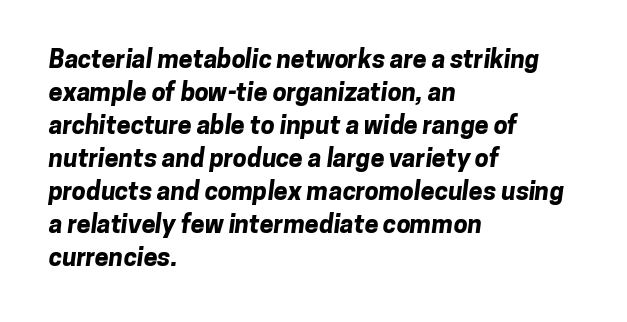
{"bold": "yes", "underline": "no", "align": "left", "line_spacing": "normal", "line_spacing_ratio": 1.32, "letter_spacing": "normal", "letter_spacing_em": 0.0, "glyph_px": 25}
